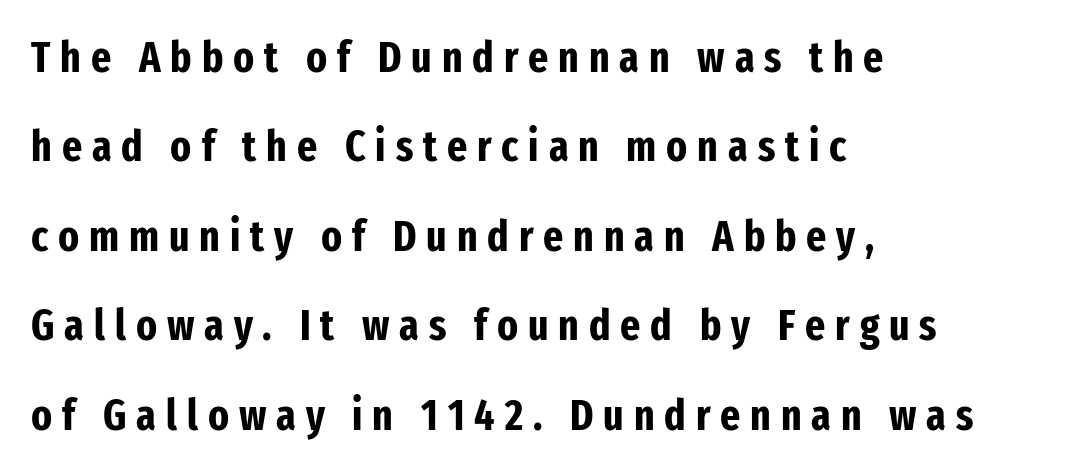
Q: Is the text bold? A: Yes.
Q: Is the text italic (slanted)? A: No, it is upright.
Q: Is the typeface a serif or a sans-serif typeface? A: Sans-serif.
Q: Is the text underlined? A: No.
Q: How is the paragraph aligned? A: Left-aligned.
Q: Is the spacing between letters normal or unusually wide? A: Unusually wide.
Q: Is the spacing between lines tight, normal or loose? A: Loose.
Q: Width (condensed, normal, or wide)? A: Condensed.
Q: Stroke contrast? A: Low.
Q: x-height? A: Medium.
Q: Monospaced? A: No.
